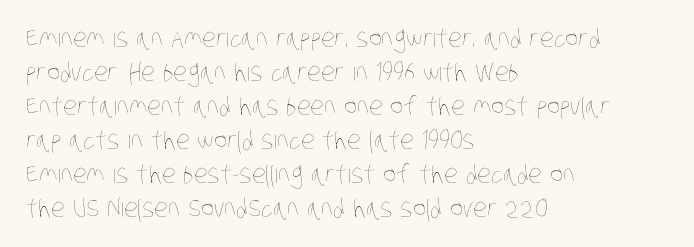
The image shows 25 px text type; set left-aligned, normal line spacing (1.36x), normal letter spacing, not underlined.
